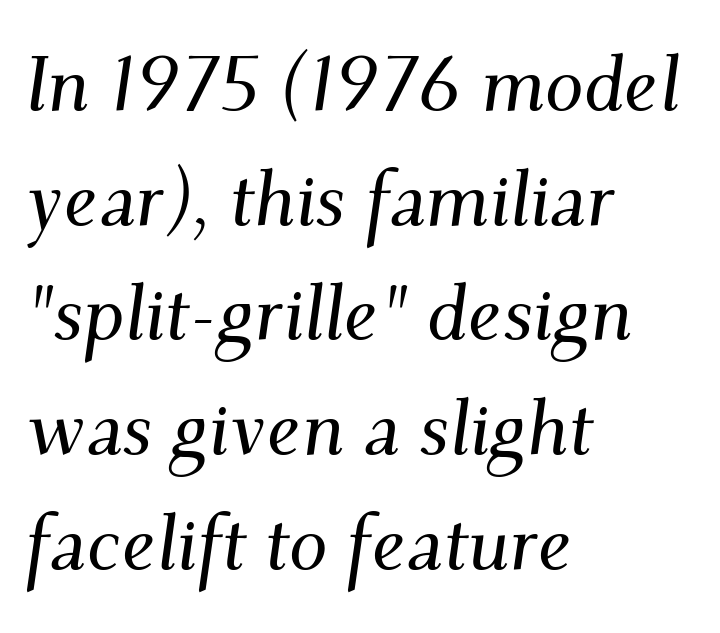
Do the characters align in a grid? No, the font is proportional. Honestly, the row spacing looks completely unremarkable. Caption: multi-line text, flush left, ragged right. Unmarked baselines from the first word to the last. Tracking here is standard; glyphs follow each other at the usual distance. Slant detected: the letters are inclined.
